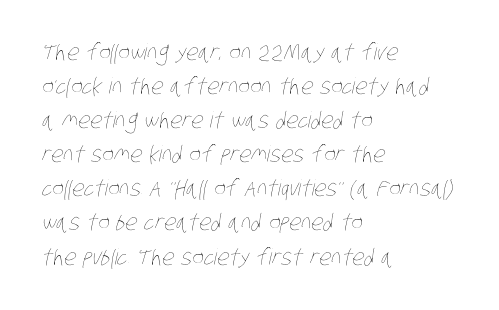
{"bold": "no", "underline": "no", "align": "left", "line_spacing": "normal", "line_spacing_ratio": 1.55, "letter_spacing": "normal", "letter_spacing_em": 0.0, "glyph_px": 22}
